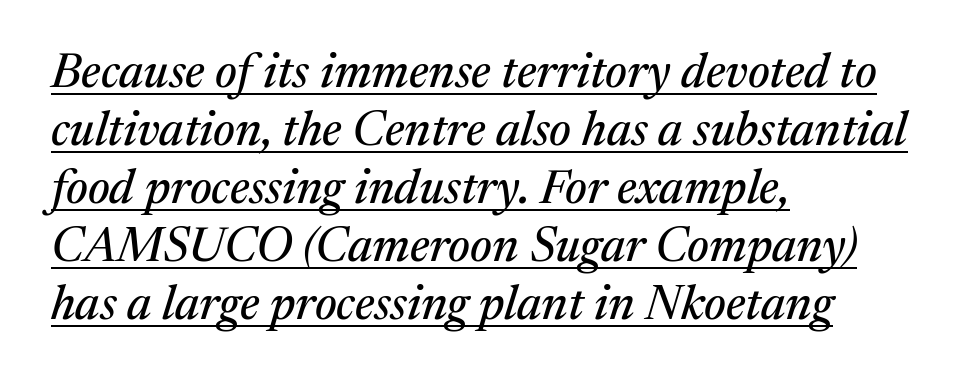
{"serif": "yes", "italic": "yes", "lean": "right", "slant_degrees": 17, "width": "normal", "stroke_contrast": "medium", "x_height": "medium", "monospaced": "no", "underline": "yes", "align": "left", "line_spacing_ratio": 1.21, "letter_spacing": "normal", "letter_spacing_em": 0.0, "glyph_px": 48}
